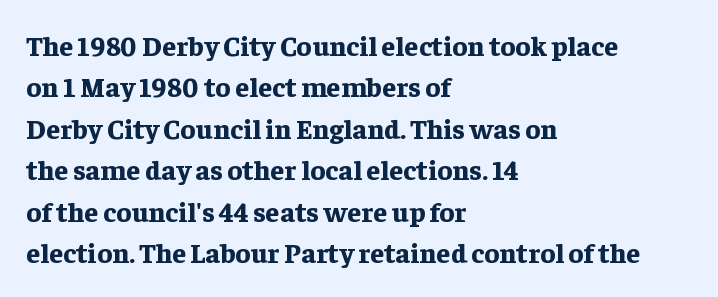
{"serif": "yes", "italic": "no", "bold": "yes", "weight": "bold", "width": "normal", "stroke_contrast": "low", "x_height": "medium", "monospaced": "no", "underline": "no", "align": "left", "line_spacing": "normal", "line_spacing_ratio": 1.48, "letter_spacing": "normal", "letter_spacing_em": 0.0, "glyph_px": 28}
